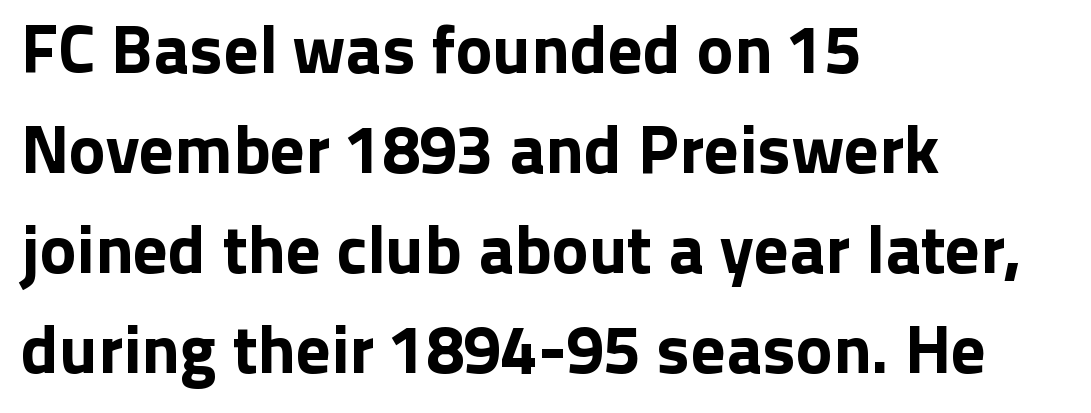
The image shows 69 px sans-serif type, upright; set left-aligned, normal line spacing (1.45x), normal letter spacing, not underlined; low stroke contrast and a medium x-height.
